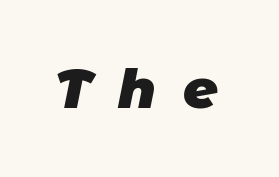
You can tell from the bare stems that sans-serif type was used. Heavy-handed strokes throughout: this text is bold. Descenders are the only things crossing below the line. Here the designer chose a conventional face with non-uniform glyph widths. The rendering inserts visible extra space after every character.
